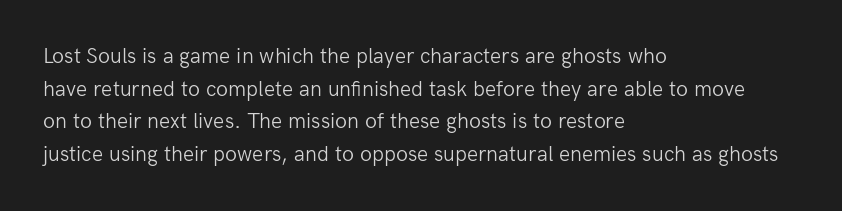
The image shows 22 px text type, upright; set left-aligned, normal line spacing (1.48x), normal letter spacing, not underlined.
